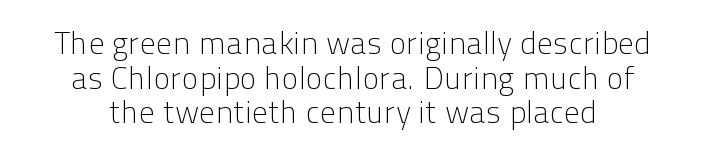
{"serif": "no", "italic": "no", "bold": "no", "weight": "light", "width": "normal", "stroke_contrast": "low", "x_height": "medium", "monospaced": "no", "underline": "no", "line_spacing": "tight", "line_spacing_ratio": 1.08, "letter_spacing": "normal", "letter_spacing_em": 0.0, "glyph_px": 32}
